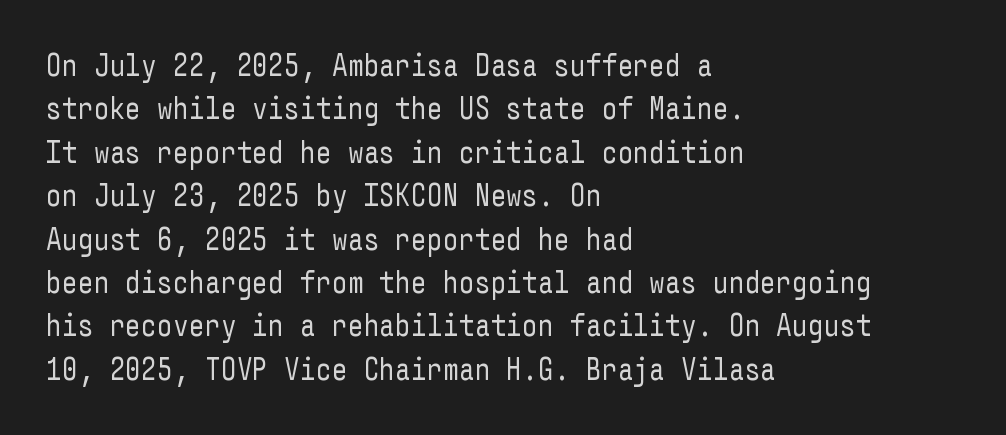
A normal amount of white space separates one row of letters from the next. Check where the strokes stop: nothing finishes them off — pure sans. Bold? No — there's no thickening of the strokes. The horizontal fit of the characters is conventional and even. Descender tails drop into unmarked territory.
